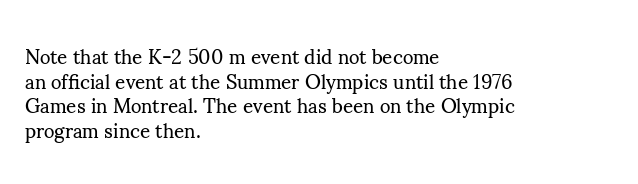
The image shows 20 px text type, upright; set left-aligned, line spacing 1.23x, normal letter spacing, not underlined.
